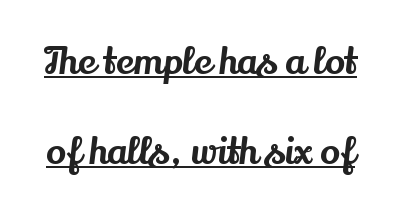
{"serif": "yes", "width": "normal", "stroke_contrast": "medium", "x_height": "small", "monospaced": "no", "underline": "yes", "line_spacing": "loose", "line_spacing_ratio": 2.43, "letter_spacing": "normal", "letter_spacing_em": 0.0, "glyph_px": 37}
